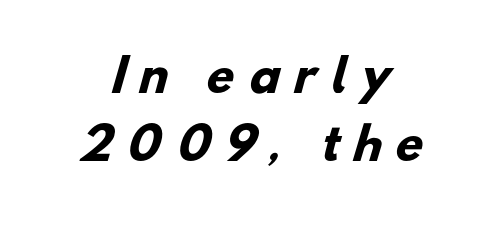
The image shows 44 px heavy sans-serif type; set centered, normal line spacing (1.54x), unusually wide letter spacing (+0.31 em), not underlined; low stroke contrast and a small x-height.
